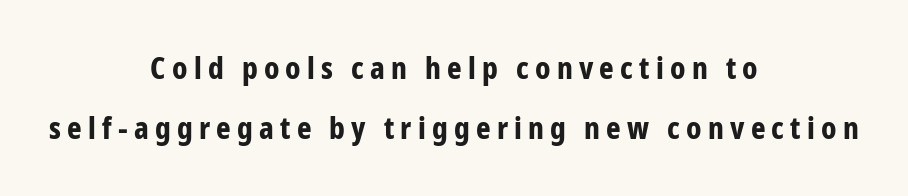
Q: Is the text bold? A: Yes.
Q: Is the text italic (slanted)? A: No, it is upright.
Q: Is the typeface a serif or a sans-serif typeface? A: Sans-serif.
Q: Is the text underlined? A: No.
Q: How is the paragraph aligned? A: Centered.
Q: Is the spacing between letters normal or unusually wide? A: Unusually wide.
Q: Is the spacing between lines tight, normal or loose? A: Loose.
Q: Width (condensed, normal, or wide)? A: Condensed.
Q: Stroke contrast? A: Low.
Q: x-height? A: Medium.
Q: Monospaced? A: No.
